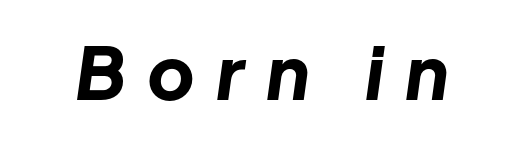
Q: Is the text bold? A: Yes.
Q: Is the text italic (slanted)? A: Yes, it leans right by about 8 degrees.
Q: Is the text underlined? A: No.
Q: Is the spacing between letters normal or unusually wide? A: Unusually wide.
Q: Width (condensed, normal, or wide)? A: Normal.
Q: Stroke contrast? A: Low.
Q: x-height? A: Medium.
Q: Monospaced? A: No.
